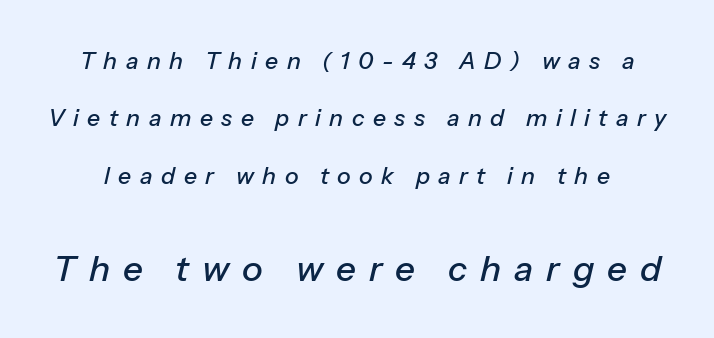
The image shows 35 px text type, italic (leaning right); set loose line spacing (2.49x), unusually wide letter spacing (+0.37 em), not underlined; the second (bottom) block is 1.52x larger; low stroke contrast and a medium x-height.
